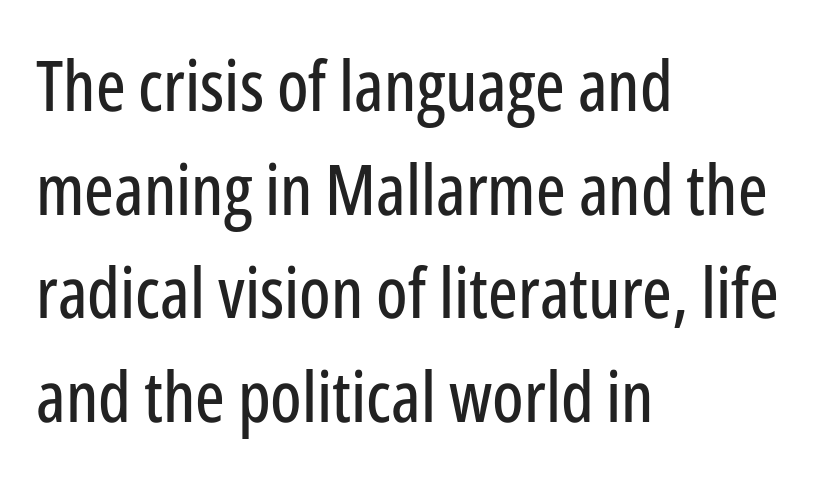
A roman cut, with each character standing at attention. Unmarked baselines from the first word to the last. Observe the ordinary spacing: letters are neighbours, not strangers. Leading: standard. These lines stack with their left ends in a neat column. Look at the bottom of the vertical strokes: they stop flat, with no serifs.
